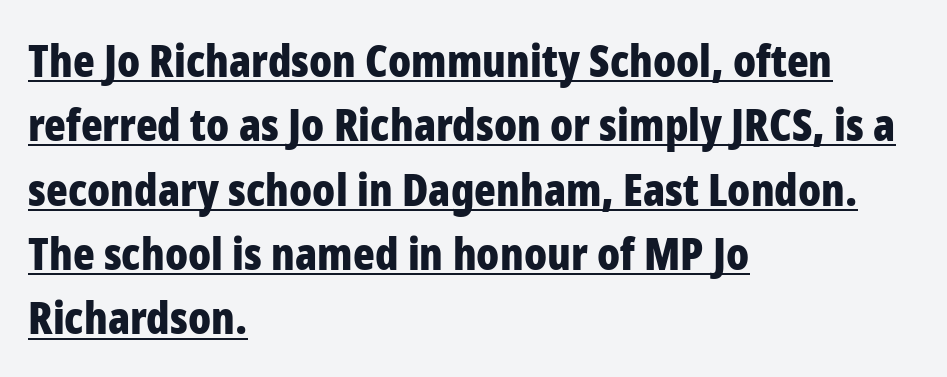
The image shows 45 px bold, condensed sans-serif type, upright; set left-aligned, normal line spacing (1.43x), normal letter spacing, underlined; low stroke contrast and a medium x-height.
